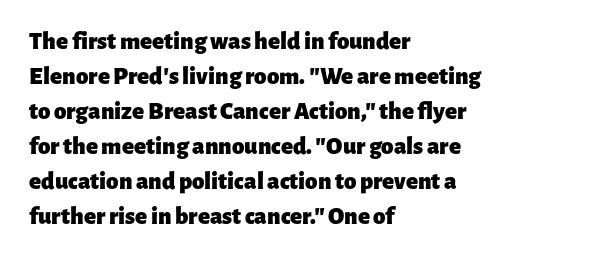
Nope, not italic — everything's standing straight. Regular leading. Teacher's note: observe the even left margin — that is flush-left alignment. The space beneath each line is pristine and unruled. Glyph-to-glyph distance matches everyday printed text.
